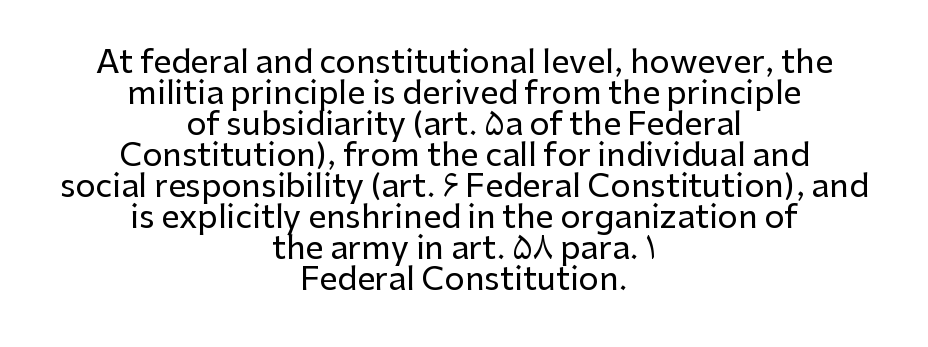
Leading: reduced. Plain, unruled lines of type. Italic: no, the glyphs are upright roman. Here the glyphs are tracked normally, forming tight word shapes. These lines stack symmetrically, like a column narrowing and widening about its center. The passage shown is typed in a proportional face where columns would drift.
